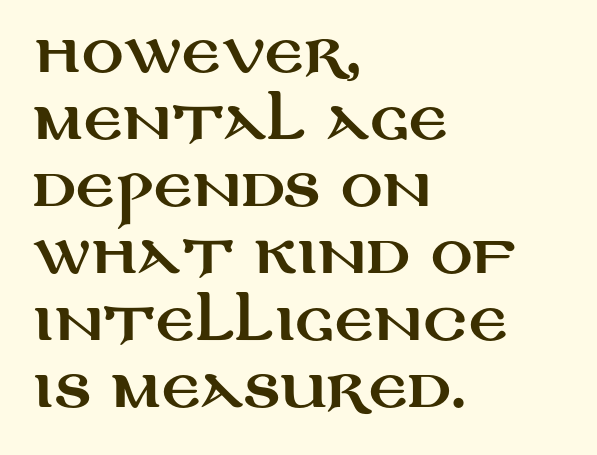
{"serif": "no", "italic": "no", "width": "wide", "stroke_contrast": "medium", "x_height": "large", "monospaced": "no", "underline": "no", "align": "left", "line_spacing": "normal", "line_spacing_ratio": 1.29, "letter_spacing": "normal", "letter_spacing_em": 0.0, "glyph_px": 52}
